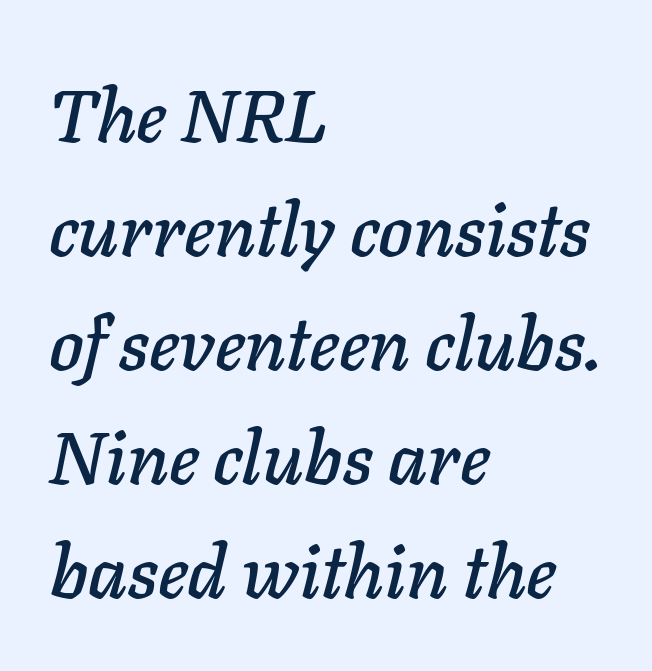
The typesetter chose a ragged-right arrangement here. Successive baselines arrive at the customary interval. Quick note: underline off. Look at the tracking — it's just the regular setting, nothing added. Spacing verdict: proportional, widths tailored to each character.
